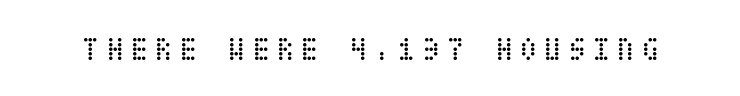
{"italic": "no", "bold": "no", "weight": "regular", "width": "condensed", "stroke_contrast": "low", "x_height": "large", "underline": "no", "glyph_px": 33}
